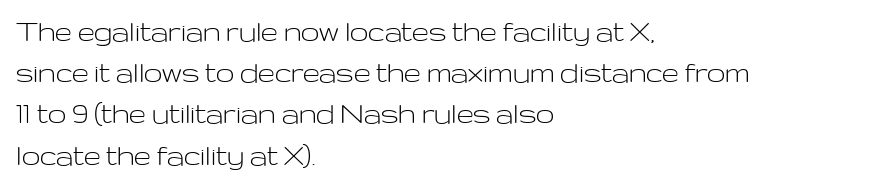
Does extra space separate the letters? No, they use regular spacing. These lines are rendered in a variable-pitch font. The lines in this sample share a left origin and differ only in where they stop. Every character sits straight up, as roman type does. Beneath every word, the page is bare. The font family rendered here belongs to the sans-serif group.
